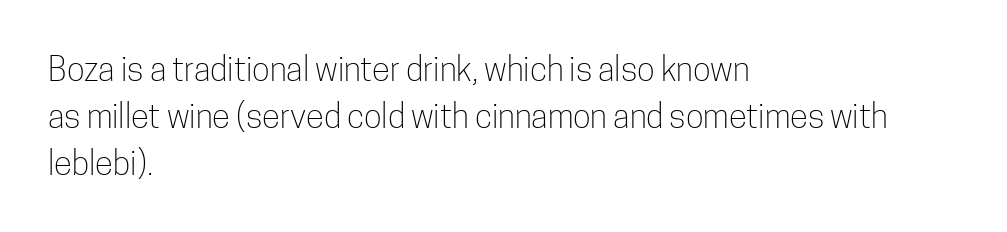
The image shows 33 px light, condensed sans-serif type, upright; set left-aligned, normal line spacing (1.42x), normal letter spacing, not underlined; low stroke contrast and a medium x-height.
